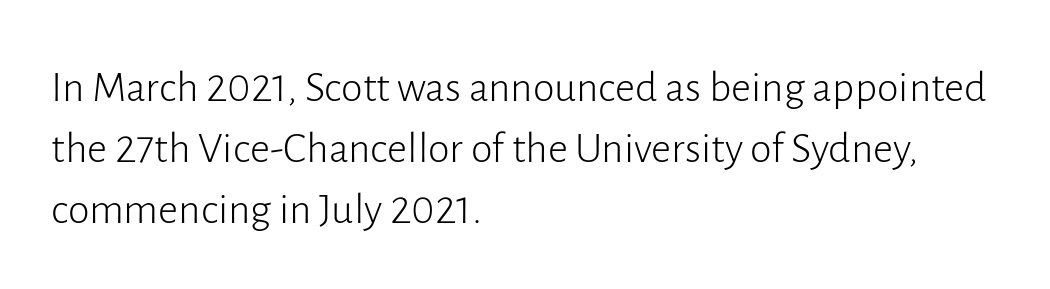
Character widths vary here, with narrow letters taking less room than wide ones. Is the letter spacing exaggerated? No — it looks like the ordinary default. The glyphs are unaccompanied by any horizontal stroke below them. Posture: upright roman.
